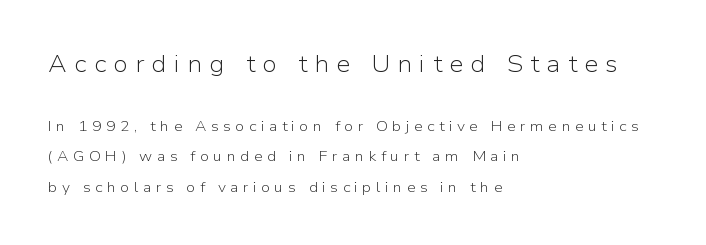
The image shows 23 px text type, upright; set left-aligned, loose line spacing (2.16x), unusually wide letter spacing (+0.32 em), not underlined; the first (top) block is 1.64x larger.
